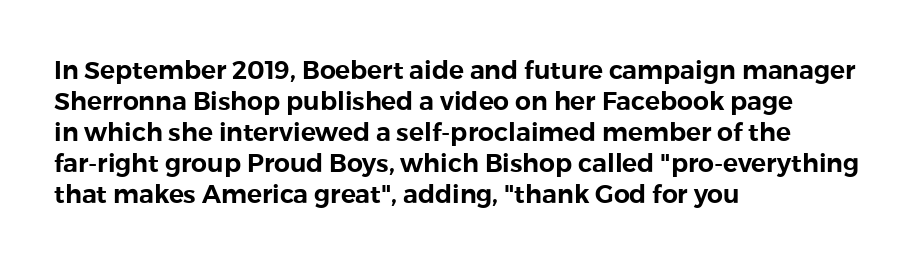
{"italic": "no", "underline": "no", "align": "left", "line_spacing_ratio": 1.24, "letter_spacing": "normal", "letter_spacing_em": 0.0, "glyph_px": 25}
